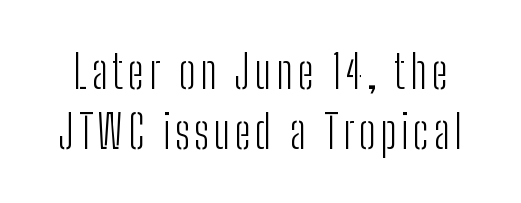
{"serif": "no", "italic": "no", "bold": "no", "weight": "light", "width": "condensed", "stroke_contrast": "low", "x_height": "medium", "monospaced": "no", "underline": "no", "line_spacing": "normal", "line_spacing_ratio": 1.31, "glyph_px": 46}
